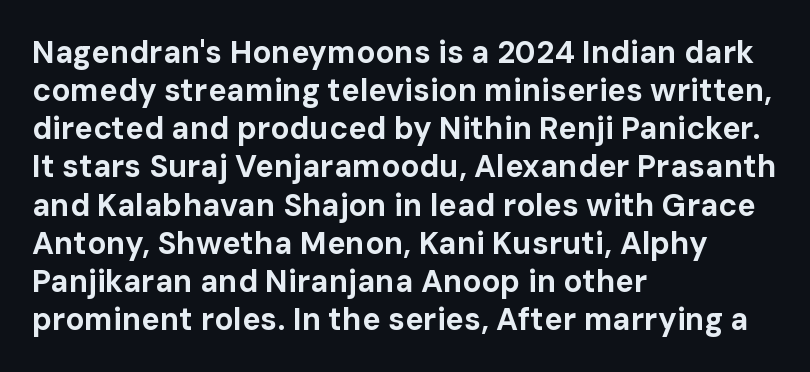
{"serif": "no", "italic": "no", "bold": "yes", "weight": "bold", "width": "normal", "stroke_contrast": "low", "x_height": "medium", "monospaced": "no", "underline": "no", "align": "left", "line_spacing_ratio": 1.23, "letter_spacing": "normal", "letter_spacing_em": 0.0, "glyph_px": 31}
